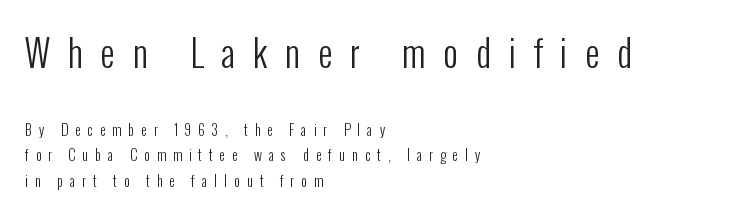
The image shows 36 px regular-weight, condensed sans-serif type, upright; set left-aligned, line spacing 1.81x, unusually wide letter spacing (+0.49 em), not underlined; the first (top) block is 2.57x larger; low stroke contrast and a medium x-height.
